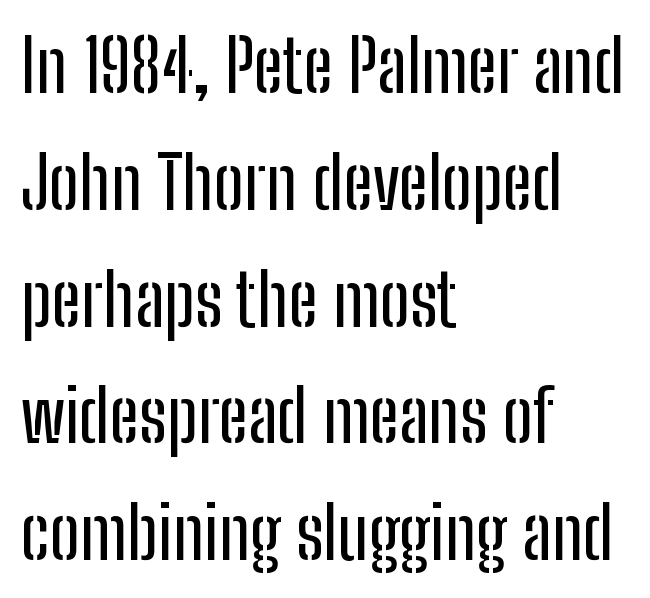
The image shows 73 px condensed sans-serif type, upright; set left-aligned, normal line spacing (1.6x), normal letter spacing, not underlined; low stroke contrast and a medium x-height.
